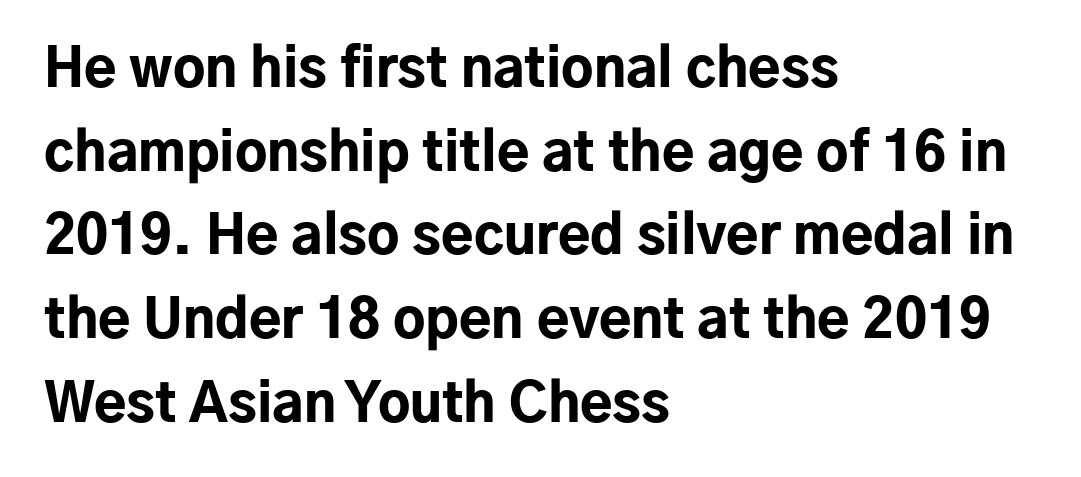
Italic: no, the glyphs are upright roman. These lines are set flush left with a ragged right edge. Bare-footed words on every line. Look at the bottom of the vertical strokes: they stop flat, with no serifs. The rendering keeps characters at their native spacing.
